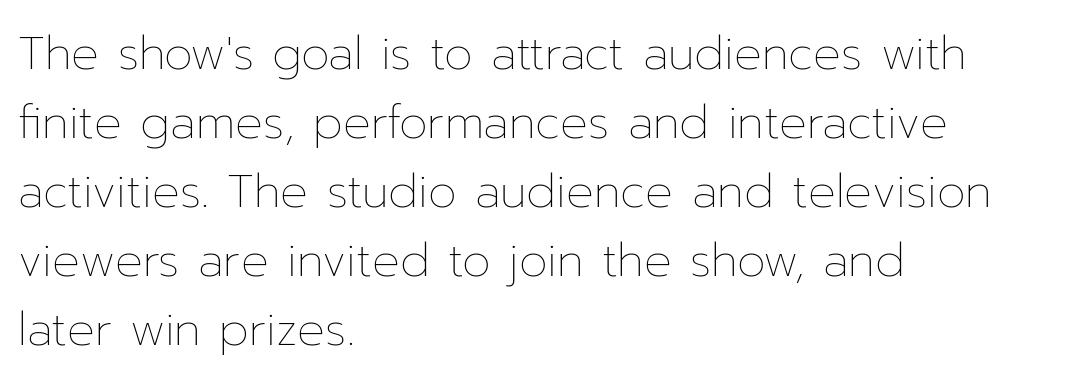
{"italic": "no", "bold": "no", "weight": "thin", "width": "normal", "stroke_contrast": "low", "x_height": "medium", "monospaced": "no", "underline": "no", "align": "left", "line_spacing": "normal", "line_spacing_ratio": 1.5, "letter_spacing": "normal", "letter_spacing_em": 0.0, "glyph_px": 46}
